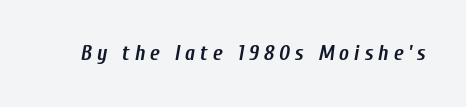
Q: Is the text bold? A: Yes.
Q: Is the text italic (slanted)? A: Yes, it leans right by about 10 degrees.
Q: Is the text underlined? A: No.
Q: Is the spacing between letters normal or unusually wide? A: Unusually wide.
